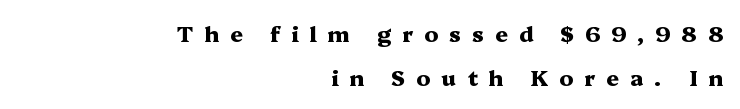
The type is letterspaced generously, with wide tracking. These lines were composed using upright roman letters. Clear beneath every line of the passage. The compositor pushed each line to the right boundary. You'd pick this weight for a headline — it's a proper bold. The line-height multiplier appears high, well above default.
